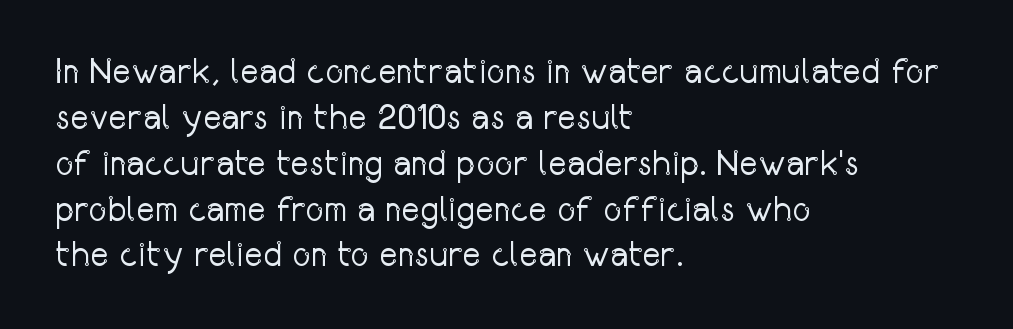
A classic flush-left, rag-right setting is used for this passage. Is the stroke heavy? The answer is a plain regular-or-lighter. When letters stand straight like this, we call the style roman or upright. The letters advance in unequal steps, a hallmark of proportional type.
